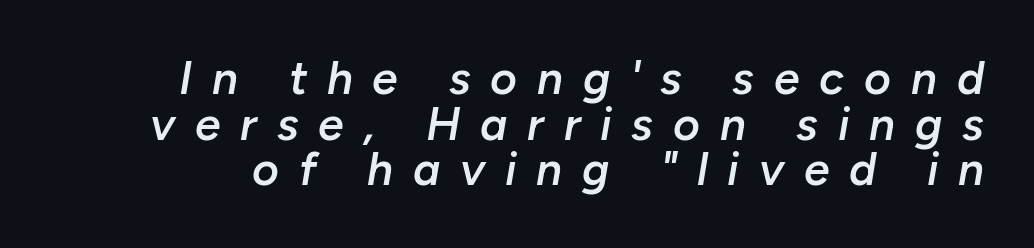
Compared with an ordinary text face, these strokes are moderately heavier — a semibold. Only glyphs here, with clear space below each row. Proportional: the letters do not fall into vertical columns. The text carries the slant typical of an italic or oblique font.
